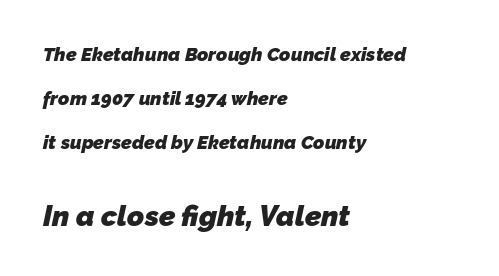
Any mark beneath the type? The region is blank. A typesetter would call this proportional, since set widths differ per character. The passage shown has conventional tracking throughout. As a designer I'd log this as weight 700, bold. How would I describe the line gaps? Wide and relaxed. If you squint, the bottom block still reads clearly — it's the larger of the two.
